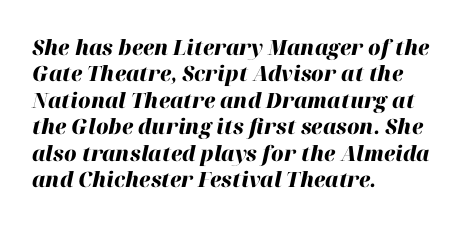
{"italic": "yes", "lean": "right", "slant_degrees": 12, "bold": "yes", "underline": "no", "align": "left", "line_spacing": "normal", "line_spacing_ratio": 1.26, "letter_spacing": "normal", "letter_spacing_em": 0.0, "glyph_px": 21}
